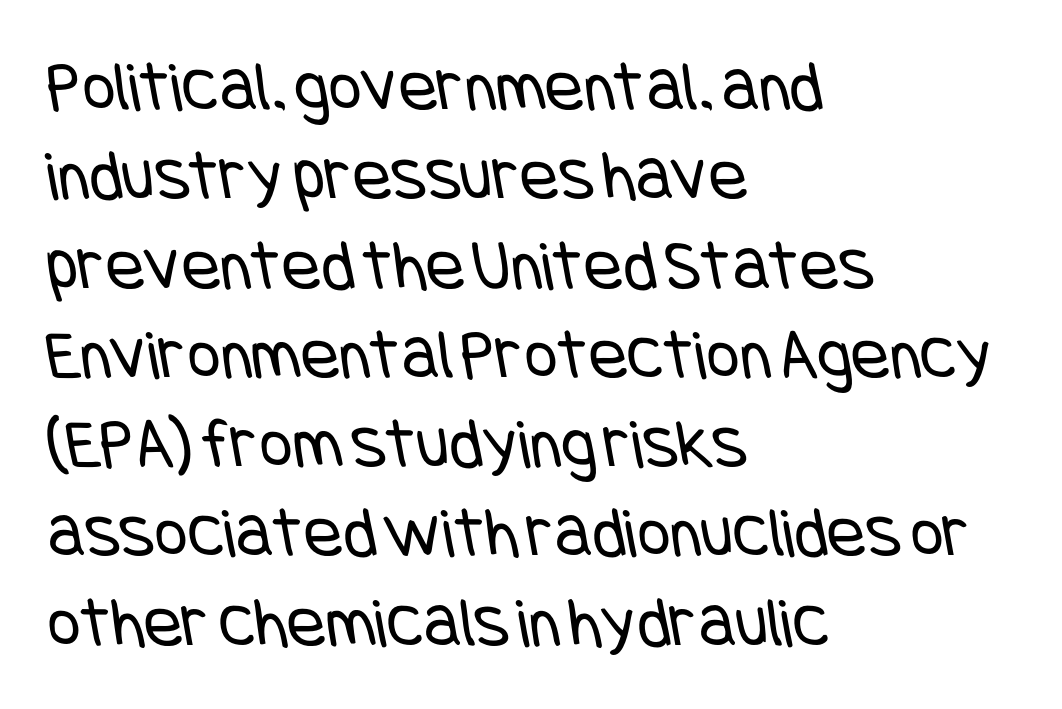
Students, note that the glyphs here touch the page at normal intervals. Layout note: lines flush left. The cut favours lightness, reaching ordinary text weight at its darkest. This rendering features lettering with no underline. Examine the stroke ends and you'll find no serifs.
